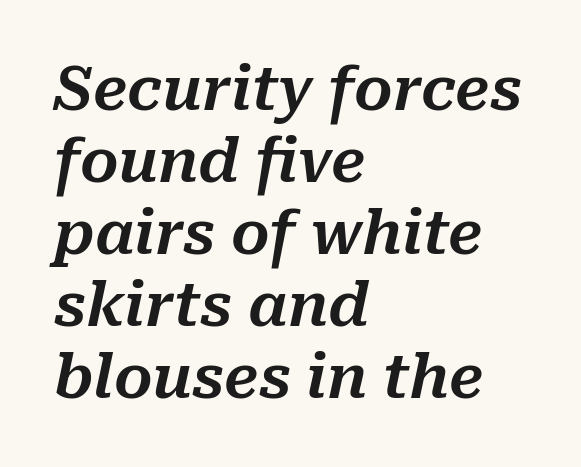
The image shows 60 px text type, italic (leaning right); set left-aligned, line spacing 1.2x, normal letter spacing, not underlined; medium stroke contrast and a medium x-height.
